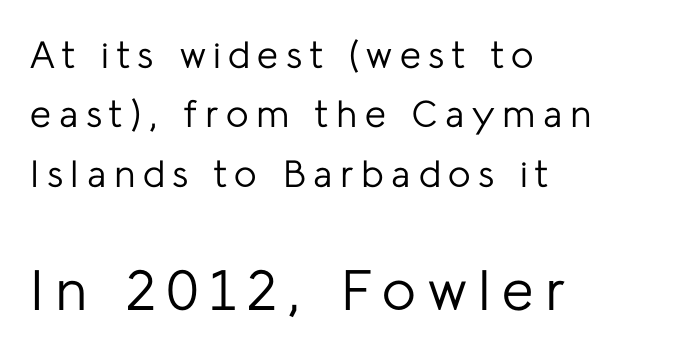
The image shows 57 px regular-weight sans-serif type, upright; set left-aligned, normal line spacing (1.56x), unusually wide letter spacing (+0.2 em), not underlined; the second (bottom) block is 1.5x larger; low stroke contrast and a medium x-height.
